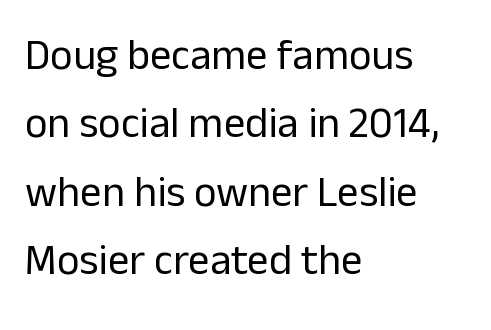
The image shows 43 px regular-weight sans-serif type, upright; set left-aligned, normal line spacing (1.59x), normal letter spacing, not underlined; low stroke contrast and a medium x-height.
